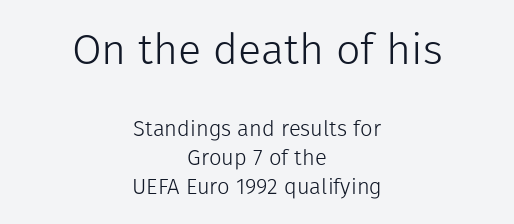
Q: Is the text bold? A: No.
Q: Is the text italic (slanted)? A: No, it is upright.
Q: Is the typeface a serif or a sans-serif typeface? A: Sans-serif.
Q: Is the text underlined? A: No.
Q: How is the paragraph aligned? A: Centered.
Q: Is the spacing between letters normal or unusually wide? A: Normal.
Q: Is the spacing between lines tight, normal or loose? A: Normal.
Q: Which block of text is set in a larger size, the first (top) or the second (bottom)? A: The first (top) one.
Q: Width (condensed, normal, or wide)? A: Normal.
Q: Stroke contrast? A: Low.
Q: x-height? A: Medium.
Q: Monospaced? A: No.
